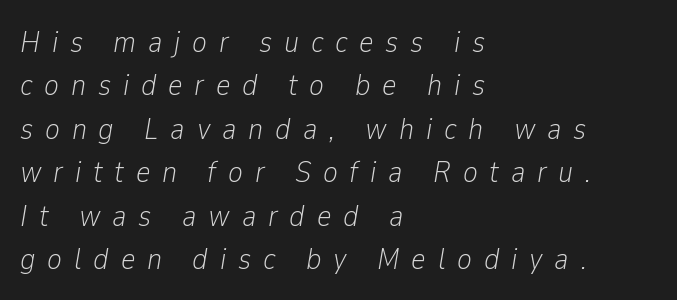
Q: Is the text bold? A: No.
Q: Is the text italic (slanted)? A: Yes, it leans right by about 9 degrees.
Q: Is the text underlined? A: No.
Q: How is the paragraph aligned? A: Left-aligned.
Q: Is the spacing between letters normal or unusually wide? A: Unusually wide.
Q: Is the spacing between lines tight, normal or loose? A: Normal.
Q: Width (condensed, normal, or wide)? A: Condensed.
Q: Stroke contrast? A: Low.
Q: x-height? A: Medium.
Q: Monospaced? A: No.
